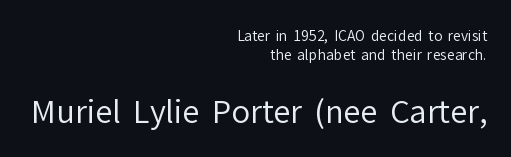
No extra tracking has been applied to these lines. The characters are drawn with everyday or finer stroke widths. A typesetter would label this face a sans. These lines stack with their right ends in a neat column. Character widths vary here, with narrow letters taking less room than wide ones.
